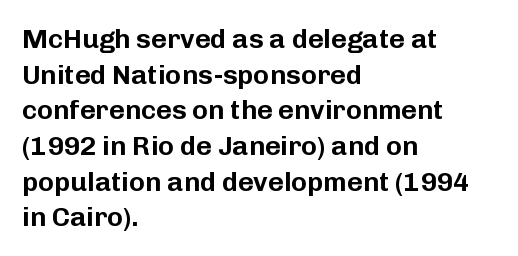
Q: Is the text italic (slanted)? A: No, it is upright.
Q: Is the text underlined? A: No.
Q: How is the paragraph aligned? A: Left-aligned.
Q: Is the spacing between letters normal or unusually wide? A: Normal.
Q: Is the spacing between lines tight, normal or loose? A: Normal.
